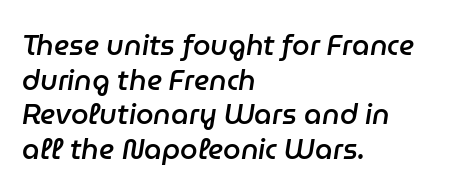
Q: Is the text bold? A: Semi-bold.
Q: Is the text italic (slanted)? A: Yes, it leans right by about 9 degrees.
Q: Is the text underlined? A: No.
Q: How is the paragraph aligned? A: Left-aligned.
Q: Is the spacing between letters normal or unusually wide? A: Normal.
Q: Width (condensed, normal, or wide)? A: Normal.
Q: Stroke contrast? A: Low.
Q: x-height? A: Medium.
Q: Monospaced? A: No.
